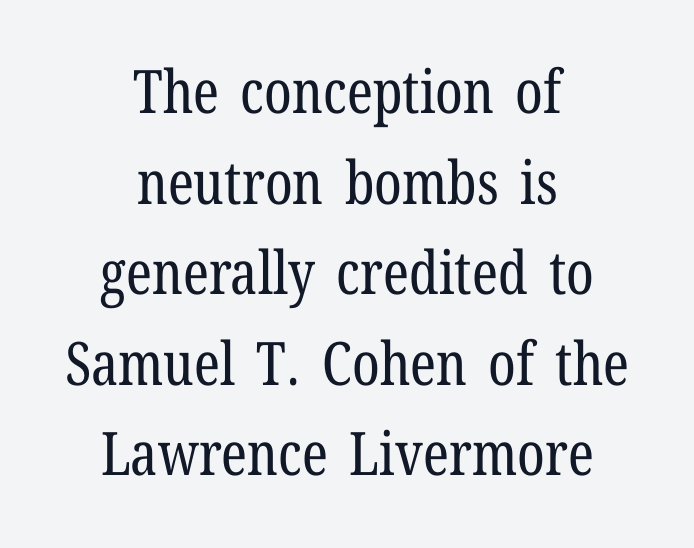
{"serif": "yes", "italic": "no", "bold": "no", "weight": "regular", "width": "condensed", "stroke_contrast": "low", "x_height": "medium", "monospaced": "no", "underline": "no", "align": "center", "line_spacing": "normal", "line_spacing_ratio": 1.51, "letter_spacing": "normal", "letter_spacing_em": 0.0, "glyph_px": 60}
